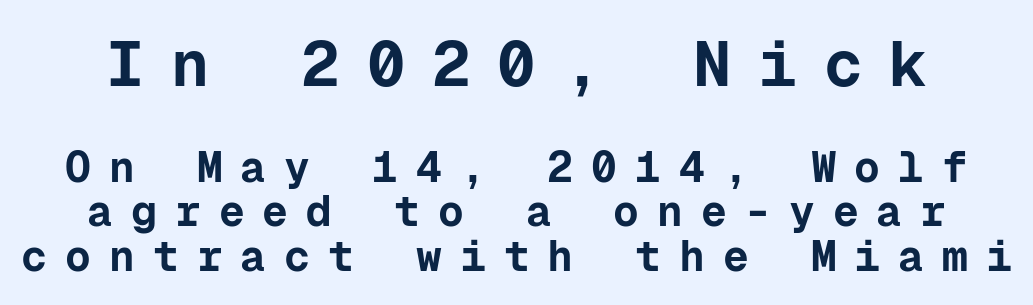
{"serif": "no", "italic": "no", "bold": "yes", "weight": "bold", "width": "normal", "stroke_contrast": "low", "x_height": "medium", "monospaced": "yes", "underline": "no", "line_spacing": "tight", "line_spacing_ratio": 1.03, "letter_spacing": "wide", "letter_spacing_em": 0.42, "larger_block": "first", "size_ratio": 1.49, "glyph_px": 64}
